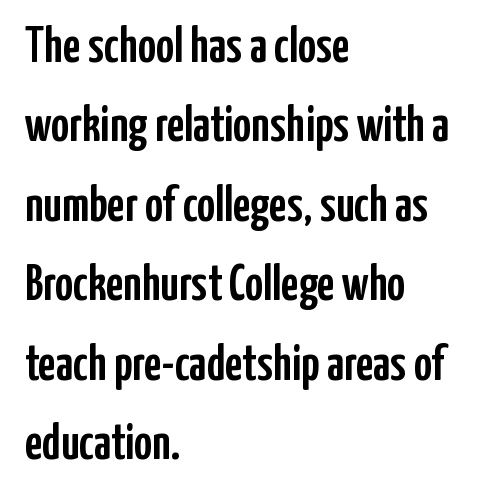
{"serif": "no", "italic": "no", "width": "condensed", "stroke_contrast": "low", "x_height": "medium", "monospaced": "no", "underline": "no", "align": "left", "line_spacing": "normal", "line_spacing_ratio": 1.59, "letter_spacing": "normal", "letter_spacing_em": 0.0, "glyph_px": 50}
